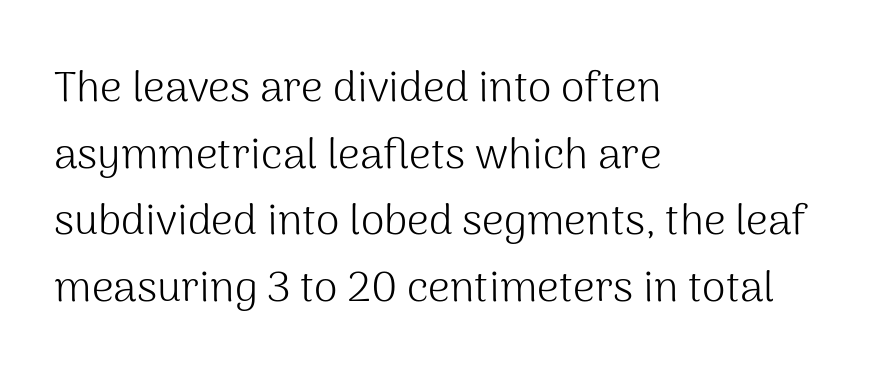
The image shows 43 px light sans-serif type, upright; set left-aligned, normal line spacing (1.55x), normal letter spacing, not underlined; medium stroke contrast and a medium x-height.
